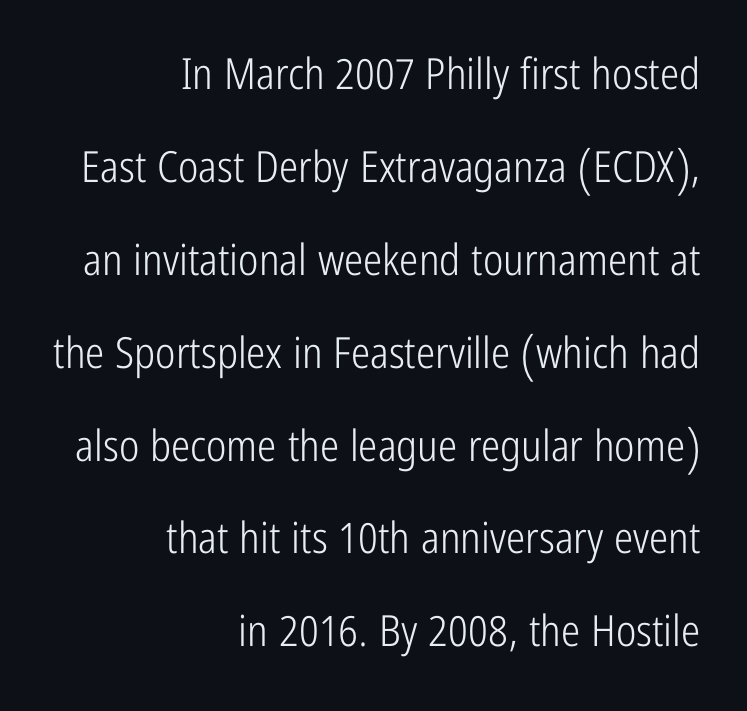
Q: Is the text bold? A: No.
Q: Is the text italic (slanted)? A: No, it is upright.
Q: Is the typeface a serif or a sans-serif typeface? A: Sans-serif.
Q: Is the text underlined? A: No.
Q: How is the paragraph aligned? A: Right-aligned.
Q: Is the spacing between letters normal or unusually wide? A: Normal.
Q: Is the spacing between lines tight, normal or loose? A: Loose.
Q: Width (condensed, normal, or wide)? A: Condensed.
Q: Stroke contrast? A: Low.
Q: x-height? A: Medium.
Q: Monospaced? A: No.
